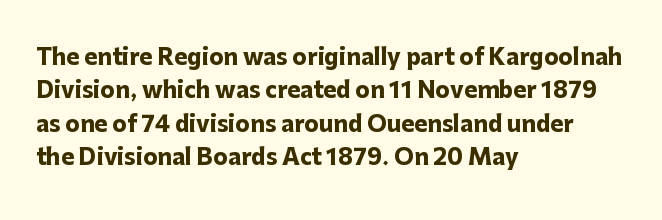
{"italic": "no", "bold": "yes", "underline": "no", "align": "left", "line_spacing": "normal", "line_spacing_ratio": 1.52, "letter_spacing": "normal", "letter_spacing_em": 0.0, "glyph_px": 22}
